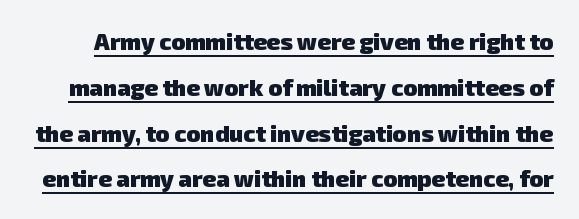
These lines stand farther apart than default settings would place them. Default kerning and tracking; the words read as compact shapes. The font is running at its bold setting. Quick note: underline on.
